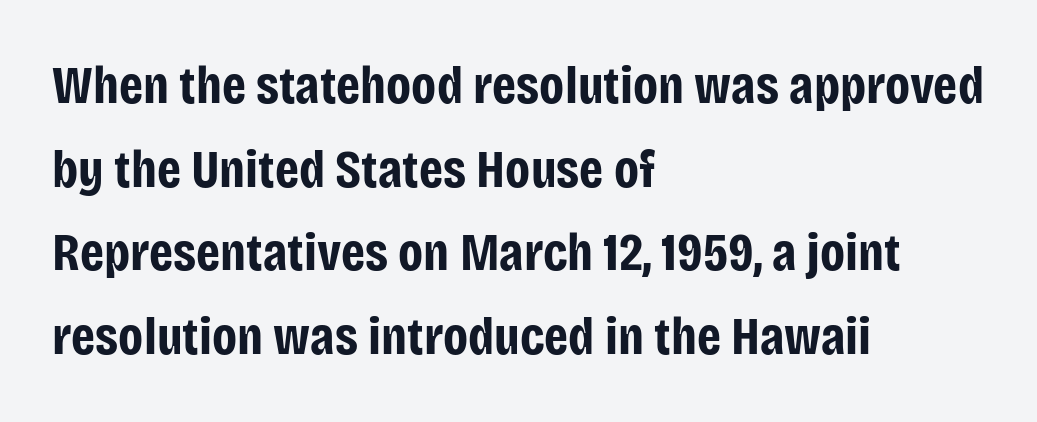
The image shows 54 px bold, condensed sans-serif type, upright; set left-aligned, normal line spacing (1.55x), normal letter spacing, not underlined; low stroke contrast and a large x-height.
